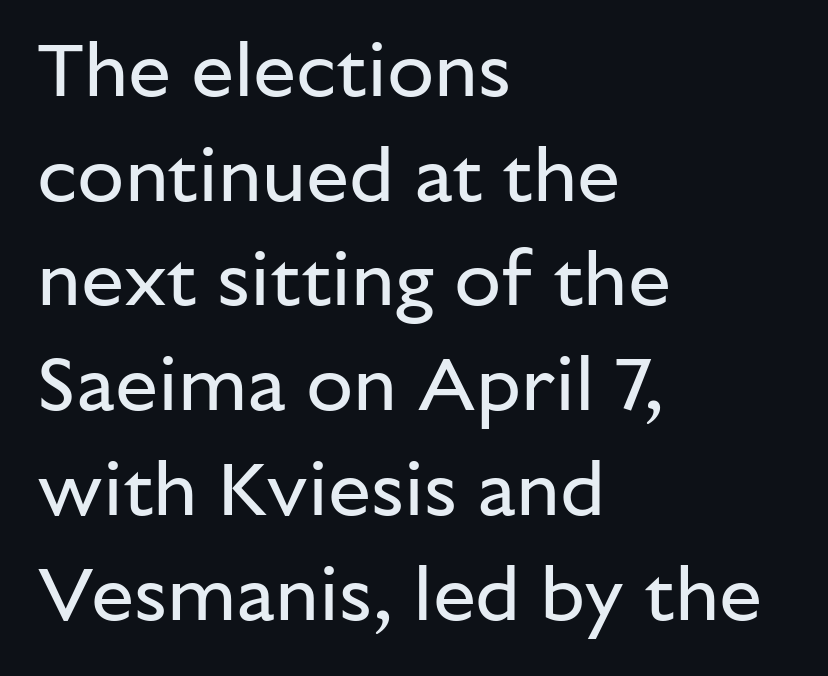
{"serif": "no", "italic": "no", "bold": "no", "weight": "regular", "width": "normal", "stroke_contrast": "low", "x_height": "medium", "monospaced": "no", "underline": "no", "align": "left", "line_spacing": "normal", "line_spacing_ratio": 1.36, "letter_spacing": "normal", "letter_spacing_em": 0.0, "glyph_px": 77}
